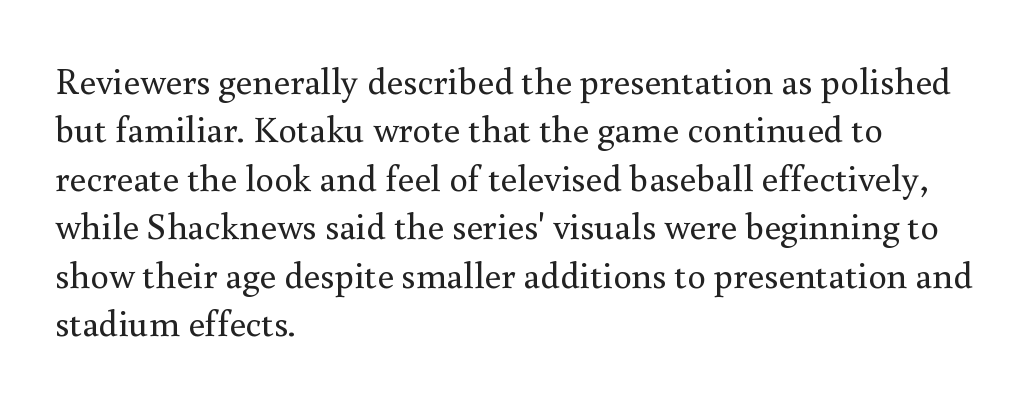
The image shows 37 px regular-weight serif type, upright; set left-aligned, normal line spacing (1.31x), normal letter spacing, not underlined; medium stroke contrast and a small x-height.
